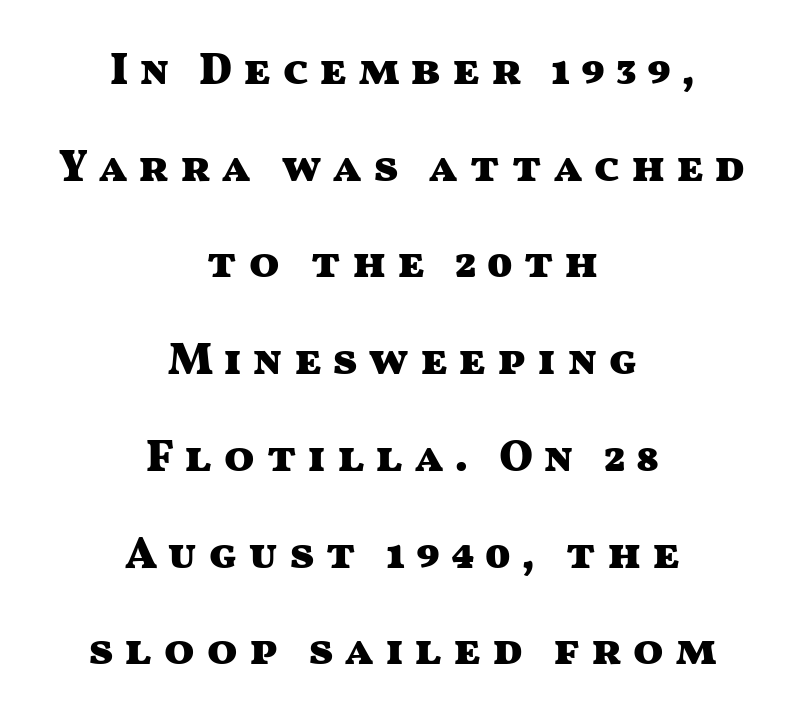
The gap between lines stays unmarked. Is there much room between lines? Yes — plenty of vertical air separates them. Italic: no, the glyphs are upright roman. The compositor balanced each line on the midline. The designer went with a sans here, leaving each stem footless. What weight is shown? A full bold with thick strokes.
